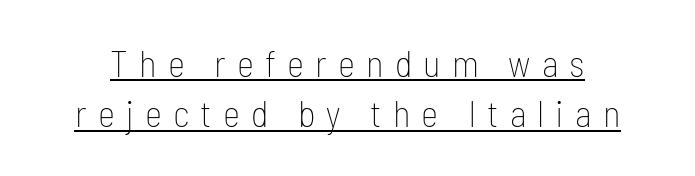
The image shows 37 px thin, condensed sans-serif type, upright; set normal line spacing (1.36x), unusually wide letter spacing (+0.3 em), underlined; low stroke contrast and a medium x-height.
